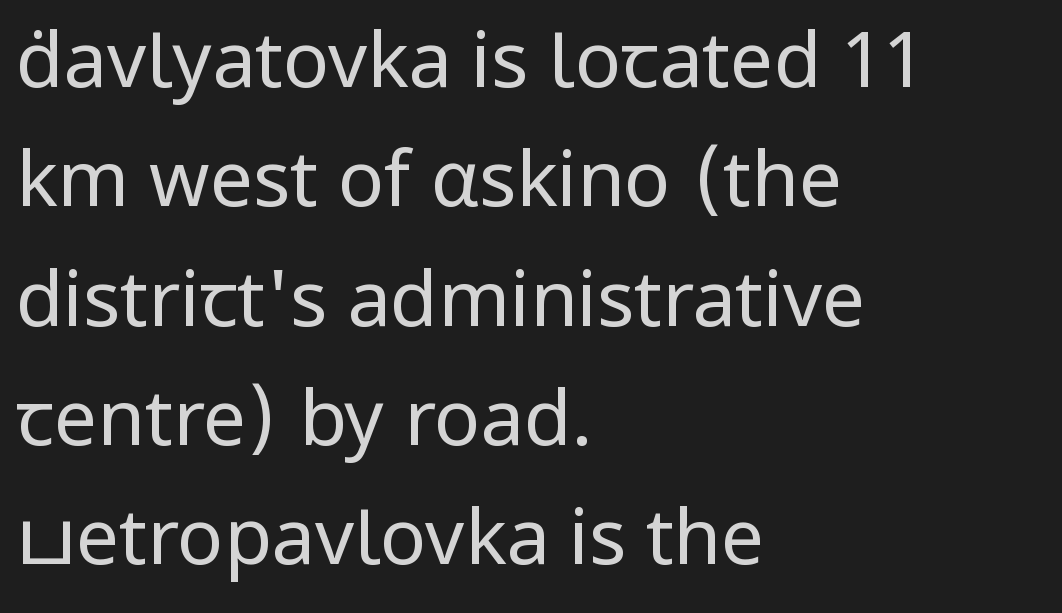
Q: Is the text bold? A: No.
Q: Is the text italic (slanted)? A: No, it is upright.
Q: Is the typeface a serif or a sans-serif typeface? A: Sans-serif.
Q: Is the text underlined? A: No.
Q: How is the paragraph aligned? A: Left-aligned.
Q: Is the spacing between letters normal or unusually wide? A: Normal.
Q: Is the spacing between lines tight, normal or loose? A: Normal.
Q: Width (condensed, normal, or wide)? A: Normal.
Q: Stroke contrast? A: Low.
Q: x-height? A: Medium.
Q: Monospaced? A: No.
